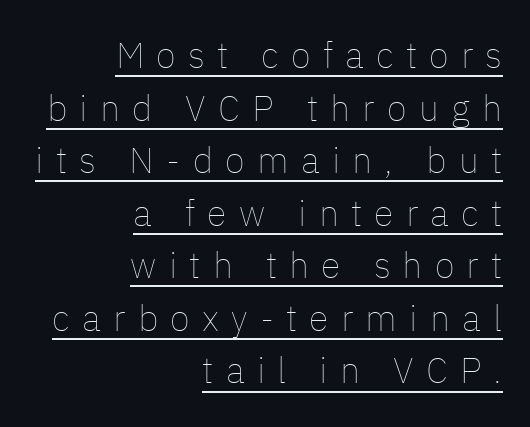
Q: Is the text bold? A: No.
Q: Is the text italic (slanted)? A: No, it is upright.
Q: Is the text underlined? A: Yes.
Q: How is the paragraph aligned? A: Right-aligned.
Q: Is the spacing between letters normal or unusually wide? A: Unusually wide.
Q: Is the spacing between lines tight, normal or loose? A: Normal.
Q: Width (condensed, normal, or wide)? A: Normal.
Q: Stroke contrast? A: Low.
Q: x-height? A: Medium.
Q: Monospaced? A: No.
